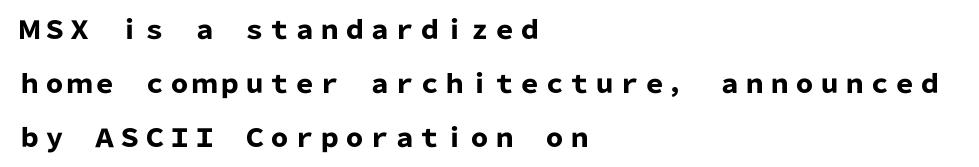
The rendering uses a large line-height, opening up the rows. The setting favours the left margin, as ordinary paragraphs usually do. Strong, thick strokes mark this as bold type. Has an underline been added? It has not. Between one letter and the next there's only the usual sliver of space.
